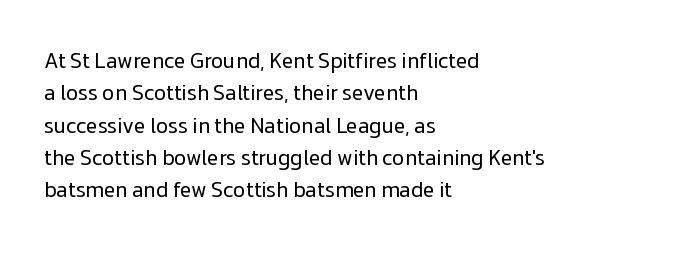
Words float on clear page, feet unadorned. Letters have the restrained weight of plain body copy at most. Horizontal alignment here is leftward, the default for most running prose. Whoever set this chose a conventional vertical rhythm. This sample uses an upright cut, with every glyph sitting square on the baseline.
